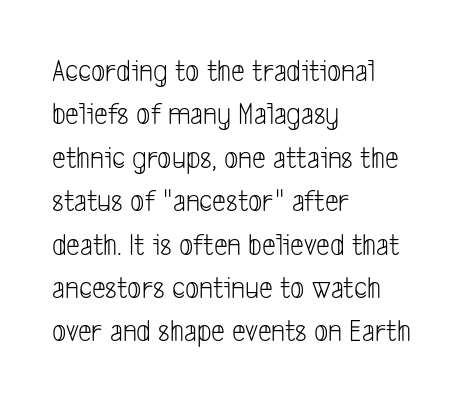
Q: Is the text bold? A: No.
Q: Is the typeface a serif or a sans-serif typeface? A: Sans-serif.
Q: Is the text underlined? A: No.
Q: How is the paragraph aligned? A: Left-aligned.
Q: Is the spacing between letters normal or unusually wide? A: Normal.
Q: Is the spacing between lines tight, normal or loose? A: Normal.
Q: Width (condensed, normal, or wide)? A: Condensed.
Q: Stroke contrast? A: Low.
Q: x-height? A: Medium.
Q: Monospaced? A: No.
